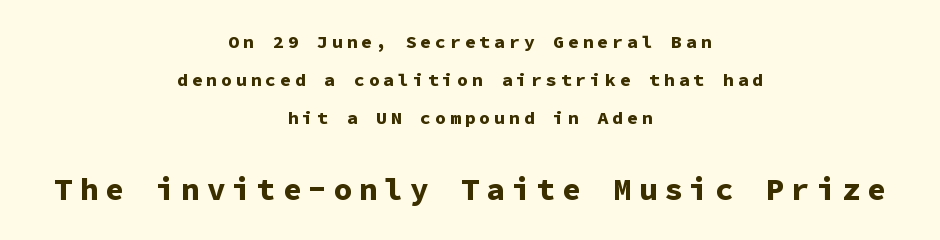
Q: Is the text bold? A: Yes.
Q: Is the text italic (slanted)? A: No, it is upright.
Q: Is the typeface a serif or a sans-serif typeface? A: Sans-serif.
Q: Is the text underlined? A: No.
Q: How is the paragraph aligned? A: Centered.
Q: Is the spacing between letters normal or unusually wide? A: Unusually wide.
Q: Is the spacing between lines tight, normal or loose? A: Loose.
Q: Which block of text is set in a larger size, the first (top) or the second (bottom)? A: The second (bottom) one.
Q: Width (condensed, normal, or wide)? A: Normal.
Q: Stroke contrast? A: Low.
Q: x-height? A: Medium.
Q: Monospaced? A: Yes.
